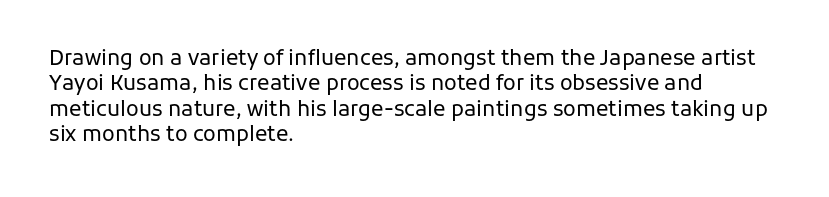
A bare baseline throughout the passage. Line beginnings align vertically; line endings do not. This sample uses plain, unmodified letter spacing. Posture: straight, roman, zero tilt. Is this a heavy cut? Hardly; it is regular or lighter.
